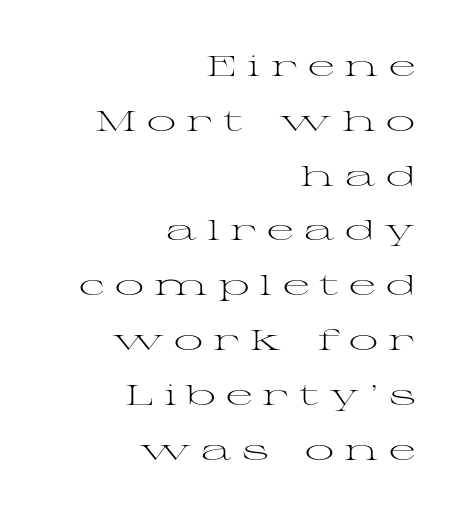
{"serif": "yes", "italic": "no", "bold": "no", "weight": "light", "width": "wide", "stroke_contrast": "medium", "x_height": "medium", "monospaced": "no", "underline": "no", "align": "right", "line_spacing_ratio": 1.89, "letter_spacing": "wide", "letter_spacing_em": 0.35, "glyph_px": 29}
